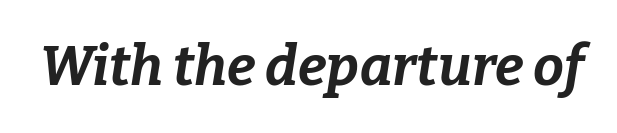
{"italic": "yes", "lean": "right", "slant_degrees": 9, "bold": "yes", "weight": "bold", "width": "normal", "stroke_contrast": "low", "x_height": "medium", "monospaced": "no", "underline": "no", "letter_spacing": "normal", "letter_spacing_em": 0.0, "glyph_px": 55}
